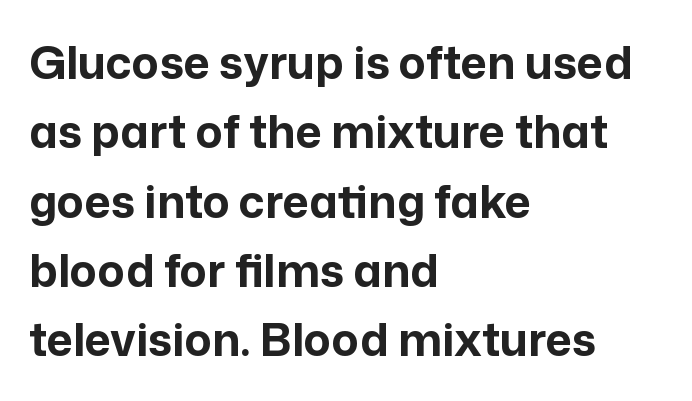
These words are printed bold, with thick strokes throughout. Successive baselines arrive at the customary interval. You can tell it's not italic because the verticals are truly vertical. Unlike a traditional serif, this face leaves its strokes unadorned.
